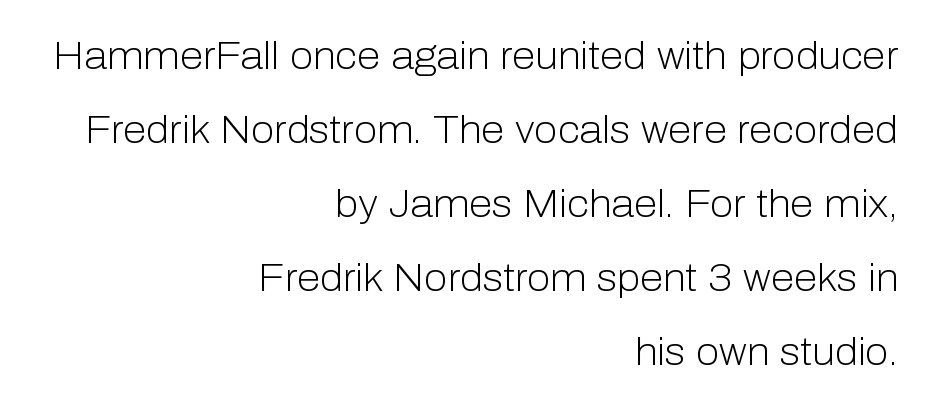
Compared with typical body copy, the letter spacing here is the same. The font is comparable to plain body text, perhaps lighter. Here the designer chose a conventional face with non-uniform glyph widths. Reading down the column, the eye jumps a long way to each next line. Ordinary non-slanted type is in use. Grotesque or geometric, the face here clearly has no serifs.
